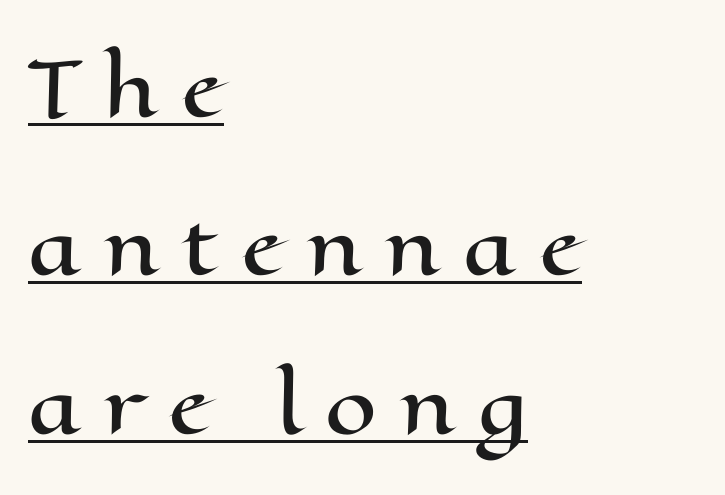
The words here are underlined. Loose tracking; the words dissolve into strings of separated letters. In terms of posture, this sample is upright. The vertical gap from one line to the next is large. Is the block centered? No — it sits flush against the left margin.
